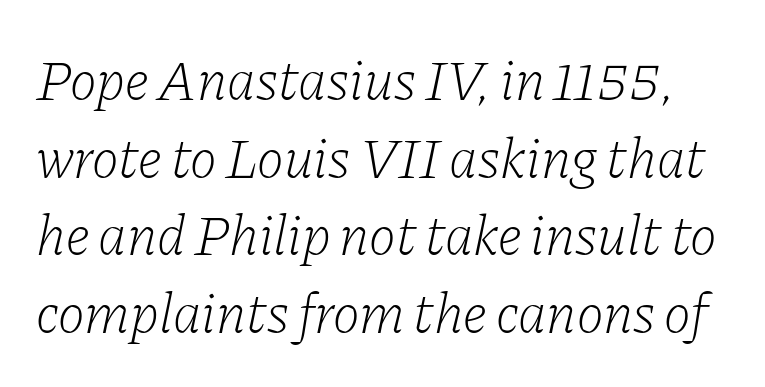
The image shows 57 px light serif type, italic (leaning right); set normal line spacing (1.36x), normal letter spacing, not underlined; low stroke contrast and a medium x-height.
